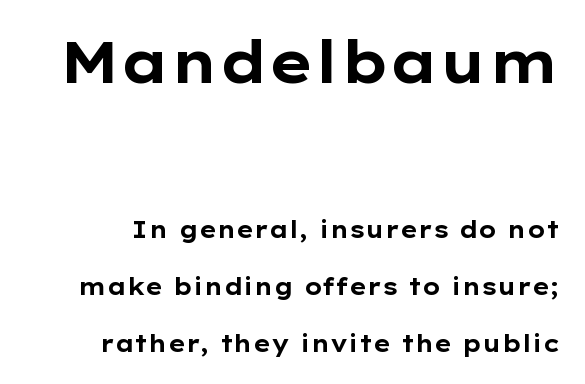
The image shows 58 px bold, wide sans-serif type, upright; set loose line spacing (2.48x), normal letter spacing, not underlined; the first (top) block is 2.52x larger; low stroke contrast and a medium x-height.
